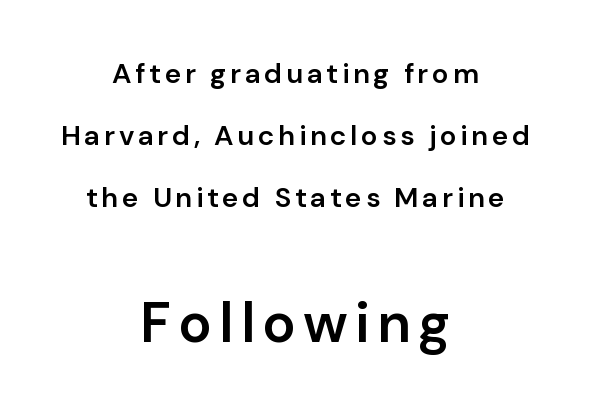
{"serif": "no", "italic": "no", "bold": "semi", "weight": "semibold", "width": "normal", "stroke_contrast": "low", "x_height": "medium", "monospaced": "no", "underline": "no", "align": "center", "line_spacing": "loose", "line_spacing_ratio": 2.22, "larger_block": "second", "size_ratio": 2.0, "glyph_px": 56}
